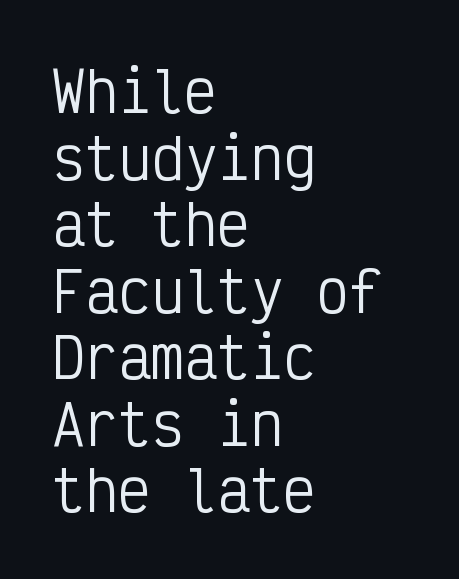
{"serif": "no", "italic": "no", "bold": "no", "weight": "regular", "width": "condensed", "stroke_contrast": "low", "x_height": "medium", "monospaced": "yes", "underline": "no", "align": "left", "line_spacing_ratio": 1.21, "letter_spacing": "normal", "letter_spacing_em": 0.0, "glyph_px": 55}
